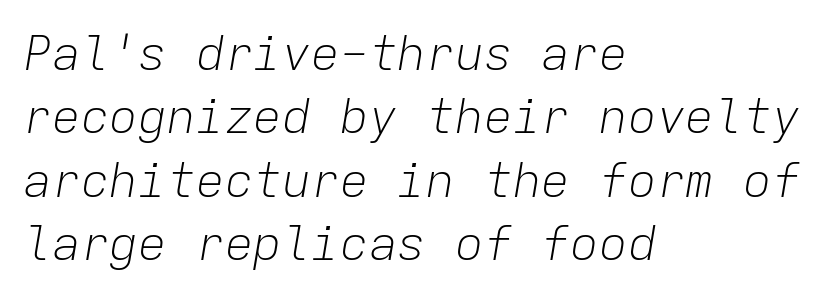
Q: Is the text bold? A: No.
Q: Is the text italic (slanted)? A: Yes, it leans right by about 9 degrees.
Q: Is the text underlined? A: No.
Q: How is the paragraph aligned? A: Left-aligned.
Q: Is the spacing between letters normal or unusually wide? A: Normal.
Q: Is the spacing between lines tight, normal or loose? A: Normal.
Q: Width (condensed, normal, or wide)? A: Normal.
Q: Stroke contrast? A: Low.
Q: x-height? A: Medium.
Q: Monospaced? A: Yes.
